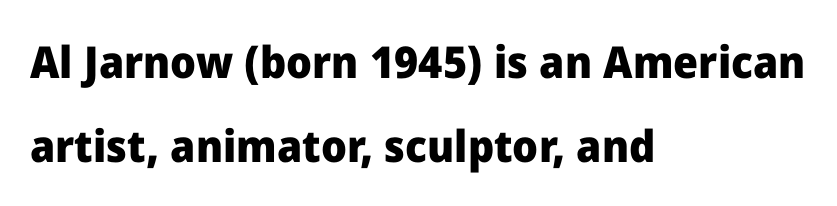
Q: Is the text bold? A: Yes.
Q: Is the text italic (slanted)? A: No, it is upright.
Q: Is the typeface a serif or a sans-serif typeface? A: Sans-serif.
Q: Is the text underlined? A: No.
Q: How is the paragraph aligned? A: Left-aligned.
Q: Is the spacing between letters normal or unusually wide? A: Normal.
Q: Is the spacing between lines tight, normal or loose? A: Loose.
Q: Width (condensed, normal, or wide)? A: Normal.
Q: Stroke contrast? A: Low.
Q: x-height? A: Medium.
Q: Monospaced? A: No.
